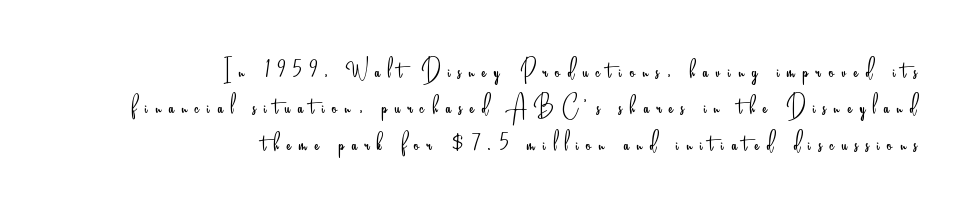
Line ends are locked; line starts wander. No word sits above an underline. Letterform terminals end flat and unadorned throughout the passage. Characters follow at a spacing far wider than the type designer built in. No extra ink here — the face is not bold.
